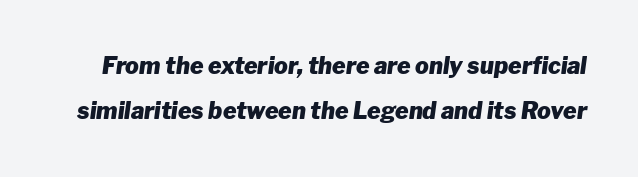
The text carries the slant typical of an italic or oblique font. The strokes are fattened all the way to bold. Baseline-to-baseline distance is far greater than the letter height. Unmarked baselines from the first word to the last.
